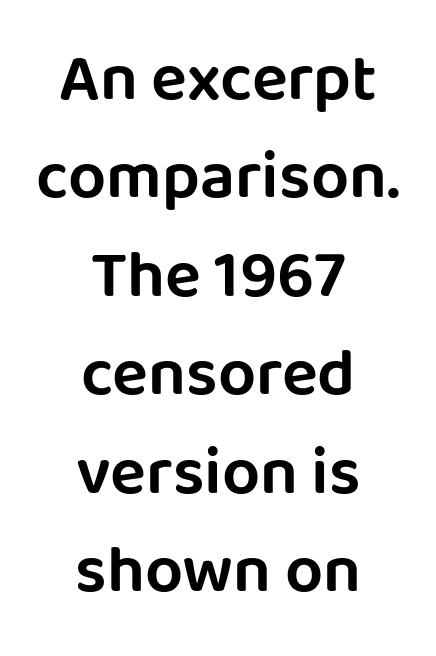
{"serif": "no", "italic": "no", "width": "normal", "stroke_contrast": "low", "x_height": "large", "monospaced": "no", "underline": "no", "align": "center", "line_spacing": "normal", "line_spacing_ratio": 1.47, "letter_spacing": "normal", "letter_spacing_em": 0.0, "glyph_px": 67}
